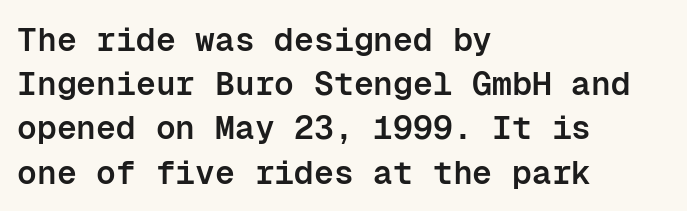
Nope, no serifs anywhere on these letters. Default kerning and tracking; the words read as compact shapes. How heavy is the stroke? Medium-heavy — a semibold, shy of bold. Clear beneath every line of the passage.
